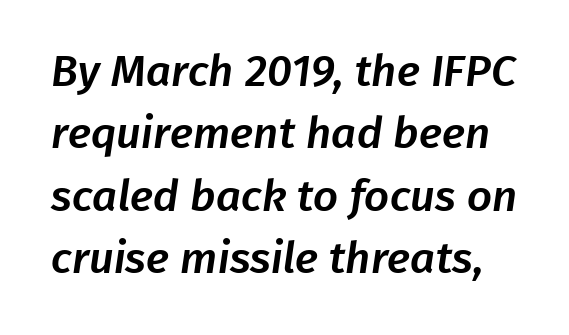
The image shows 44 px sans-serif type; set normal line spacing (1.42x), normal letter spacing, not underlined; low stroke contrast and a medium x-height.
